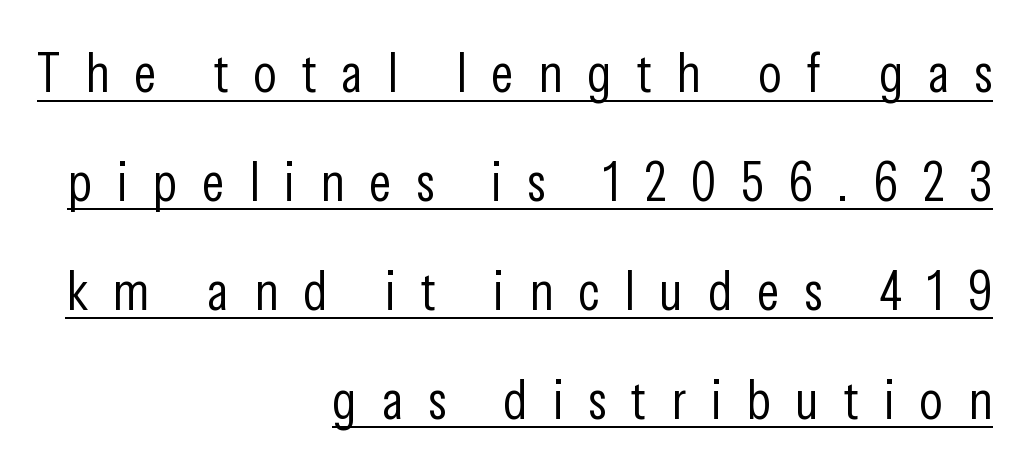
Q: Is the text bold? A: No.
Q: Is the text italic (slanted)? A: No, it is upright.
Q: Is the typeface a serif or a sans-serif typeface? A: Sans-serif.
Q: Is the text underlined? A: Yes.
Q: How is the paragraph aligned? A: Right-aligned.
Q: Is the spacing between letters normal or unusually wide? A: Unusually wide.
Q: Is the spacing between lines tight, normal or loose? A: Loose.
Q: Width (condensed, normal, or wide)? A: Condensed.
Q: Stroke contrast? A: Low.
Q: x-height? A: Medium.
Q: Monospaced? A: No.
